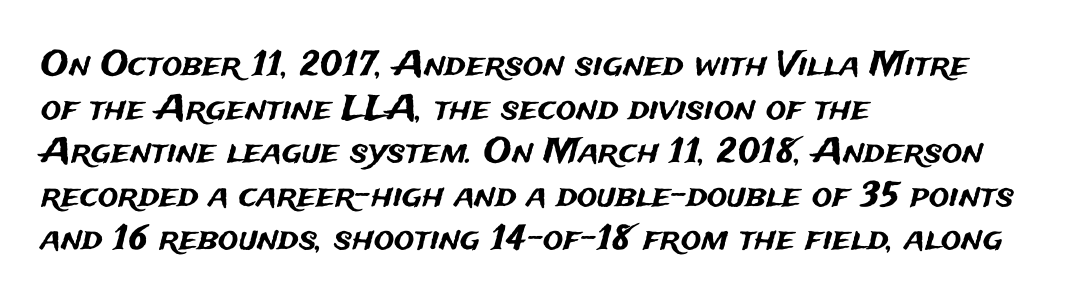
{"serif": "no", "width": "normal", "stroke_contrast": "medium", "x_height": "medium", "monospaced": "no", "underline": "no", "align": "left", "line_spacing": "normal", "line_spacing_ratio": 1.28, "letter_spacing": "normal", "letter_spacing_em": 0.0, "glyph_px": 34}
